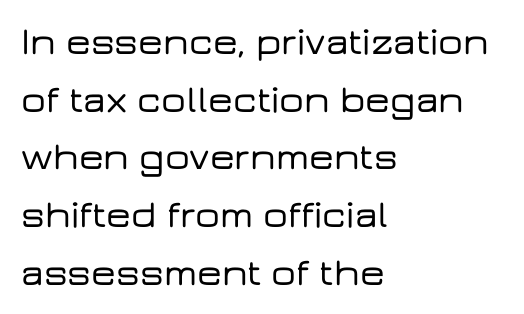
The image shows 39 px wide sans-serif type, upright; set left-aligned, normal line spacing (1.48x), normal letter spacing, not underlined; low stroke contrast and a medium x-height.
